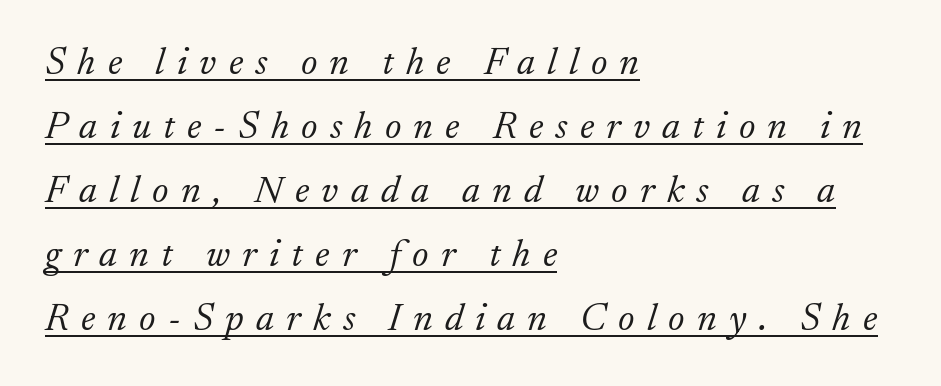
{"serif": "yes", "italic": "yes", "lean": "right", "slant_degrees": 17, "bold": "no", "weight": "light", "width": "normal", "stroke_contrast": "low", "x_height": "small", "monospaced": "no", "underline": "yes", "align": "left", "line_spacing": "normal", "line_spacing_ratio": 1.64, "letter_spacing": "wide", "letter_spacing_em": 0.31, "glyph_px": 39}
